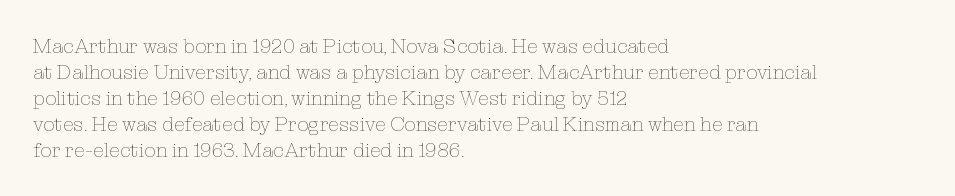
Where is the straight margin? On the left. This sample keeps an unexceptional amount of space between lines. The typesetting does not lean heavy: it is not bold. The gaps between neighbouring characters are ordinary and unremarkable. A clean baseline with only descenders dipping below it.
